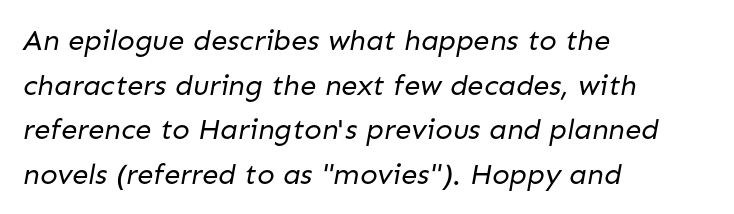
The image shows 29 px regular-weight sans-serif type; set left-aligned, normal line spacing (1.54x), normal letter spacing, not underlined; low stroke contrast and a medium x-height.
